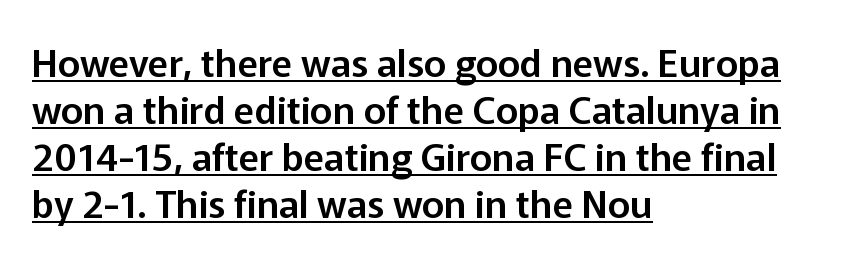
The image shows 38 px sans-serif type, upright; set left-aligned, line spacing 1.24x, normal letter spacing, underlined; low stroke contrast and a medium x-height.
